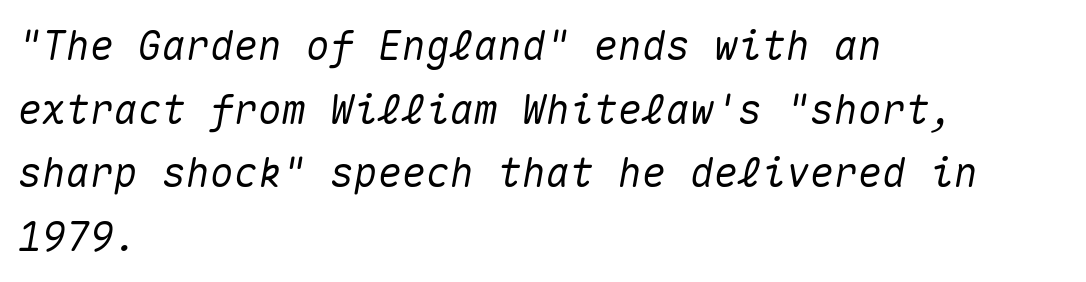
The image shows 40 px text type, italic (leaning right), monospaced; set left-aligned, normal line spacing (1.59x), normal letter spacing, not underlined; medium stroke contrast and a medium x-height.
